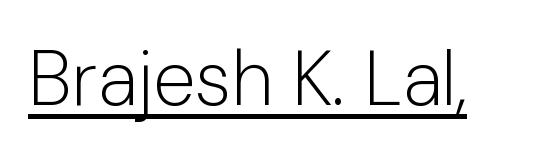
The letters stand upright; this is a roman face. Emphasis is given by a line drawn under the lettering. The face looks like a standard text weight, possibly lighter. The letters advance in unequal steps, a hallmark of proportional type.
